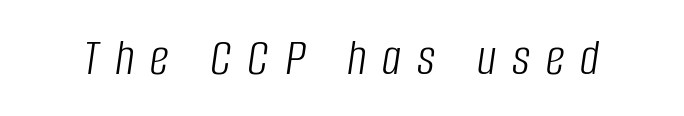
{"italic": "yes", "lean": "right", "slant_degrees": 8, "bold": "no", "weight": "light", "width": "condensed", "stroke_contrast": "low", "x_height": "large", "monospaced": "no", "underline": "no", "letter_spacing": "wide", "letter_spacing_em": 0.3, "glyph_px": 53}
